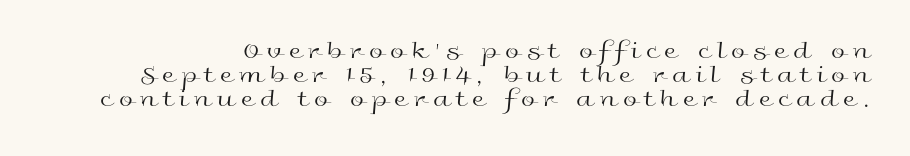
The image shows 25 px text type, upright; set tight line spacing (0.97x), unusually wide letter spacing (+0.27 em), not underlined.
